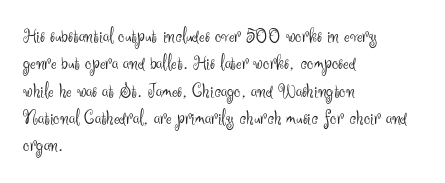
Reading down the block, your eye returns to a fixed left position each line. The weight tops out at a normal text grade. Interline gaps are of average width in this sample. The letters sit at their default tracking, neither squeezed nor spread.
